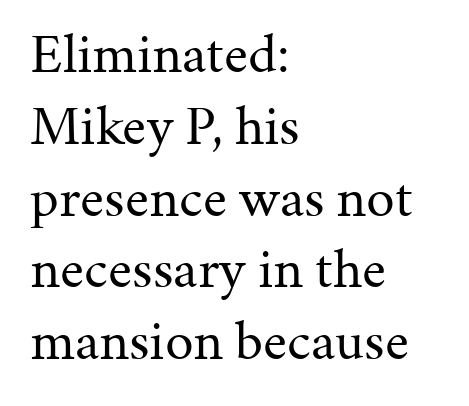
The image shows 57 px regular-weight serif type, upright; set left-aligned, normal line spacing (1.26x), normal letter spacing, not underlined; medium stroke contrast and a medium x-height.
